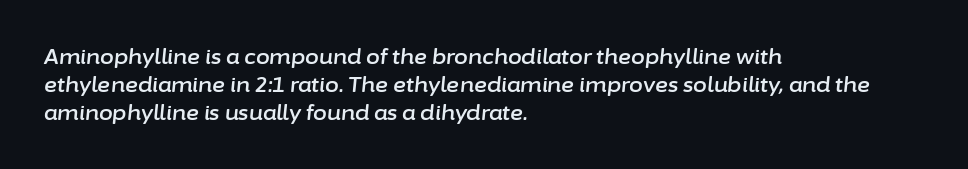
{"italic": "yes", "lean": "right", "slant_degrees": 6, "underline": "no", "align": "left", "line_spacing": "normal", "line_spacing_ratio": 1.4, "letter_spacing": "normal", "letter_spacing_em": 0.0, "glyph_px": 20}
